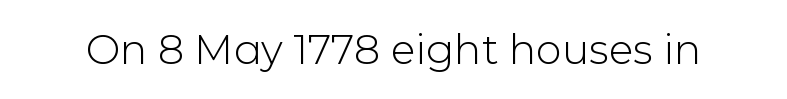
The image shows 41 px light sans-serif type, upright; set normal letter spacing, not underlined; low stroke contrast and a medium x-height.
